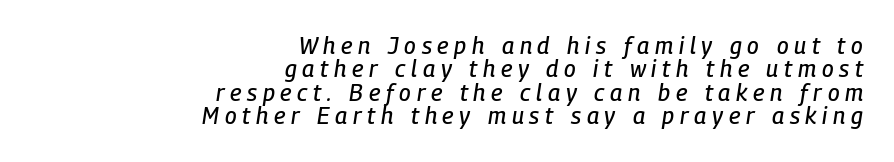
The image shows 23 px text type, italic (leaning right); set right-aligned, tight line spacing (1.02x), unusually wide letter spacing (+0.25 em), not underlined.
